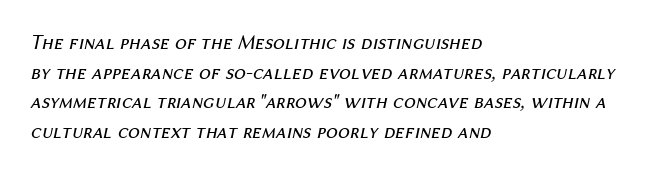
{"italic": "yes", "lean": "right", "slant_degrees": 12, "bold": "no", "underline": "no", "align": "left", "line_spacing": "normal", "line_spacing_ratio": 1.41, "letter_spacing": "normal", "letter_spacing_em": 0.0, "glyph_px": 21}
